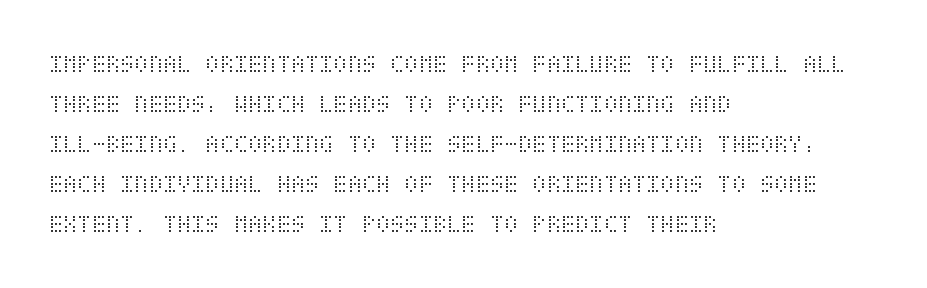
Q: Is the text bold? A: No.
Q: Is the text italic (slanted)? A: No, it is upright.
Q: Is the text underlined? A: No.
Q: How is the paragraph aligned? A: Left-aligned.
Q: Is the spacing between letters normal or unusually wide? A: Normal.
Q: Is the spacing between lines tight, normal or loose? A: Normal.
